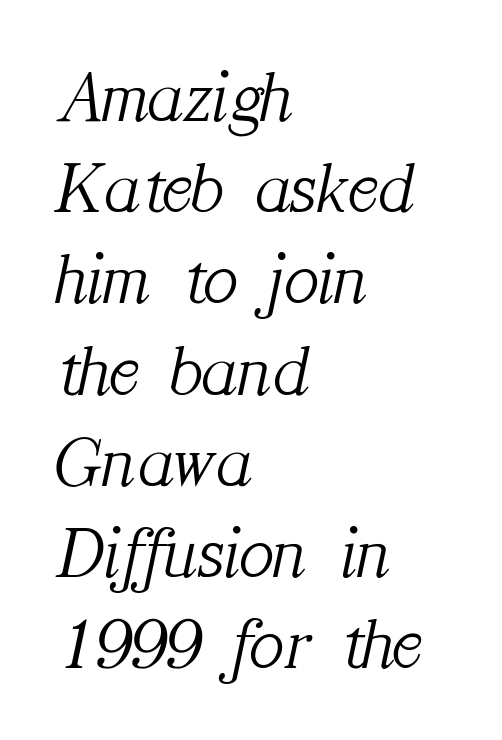
The image shows 73 px light serif type, italic (leaning right); set left-aligned, normal line spacing (1.25x), normal letter spacing, not underlined; medium stroke contrast and a medium x-height.
